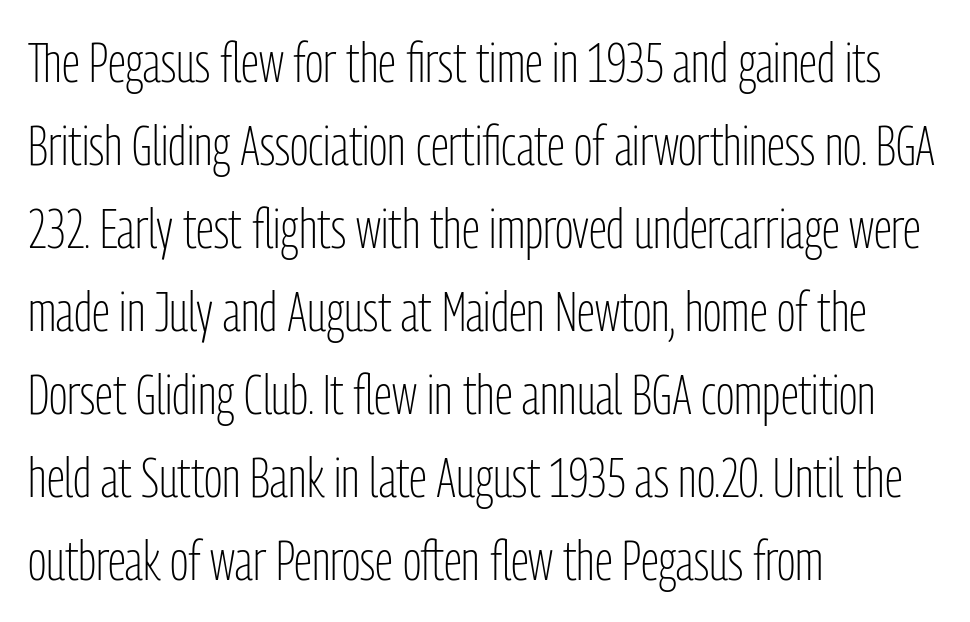
{"serif": "no", "italic": "no", "bold": "no", "weight": "light", "width": "condensed", "stroke_contrast": "low", "x_height": "medium", "monospaced": "no", "underline": "no", "align": "left", "line_spacing": "normal", "line_spacing_ratio": 1.51, "letter_spacing": "normal", "letter_spacing_em": 0.0, "glyph_px": 55}
